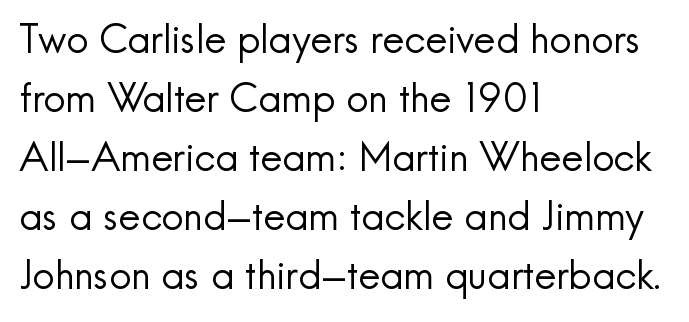
A roman cut, with each character standing at attention. Short and long lines alike share a common starting point at left. Is this a heavy cut? Hardly; it is regular or lighter. The space between consecutive lines is moderate.
